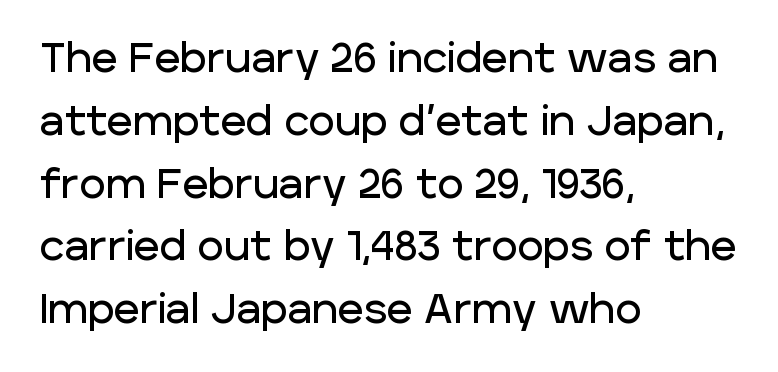
{"serif": "no", "italic": "no", "width": "normal", "stroke_contrast": "low", "x_height": "large", "monospaced": "no", "underline": "no", "align": "left", "line_spacing": "normal", "line_spacing_ratio": 1.57, "letter_spacing": "normal", "letter_spacing_em": 0.0, "glyph_px": 40}
